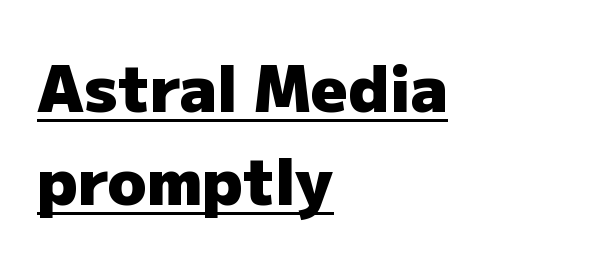
{"serif": "no", "italic": "no", "bold": "yes", "weight": "heavy", "width": "normal", "stroke_contrast": "low", "x_height": "medium", "monospaced": "no", "underline": "yes", "align": "left", "line_spacing": "normal", "line_spacing_ratio": 1.45, "letter_spacing": "normal", "letter_spacing_em": 0.0, "glyph_px": 64}
